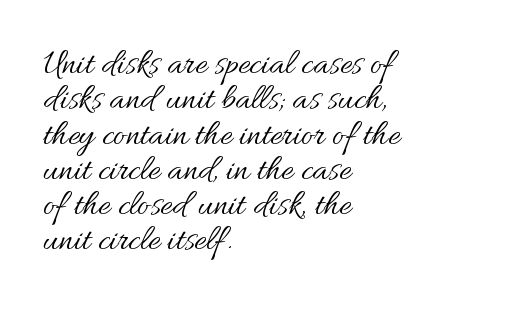
The image shows 36 px regular-weight type; set left-aligned, tight line spacing (0.98x), normal letter spacing, not underlined; medium stroke contrast and a small x-height.
